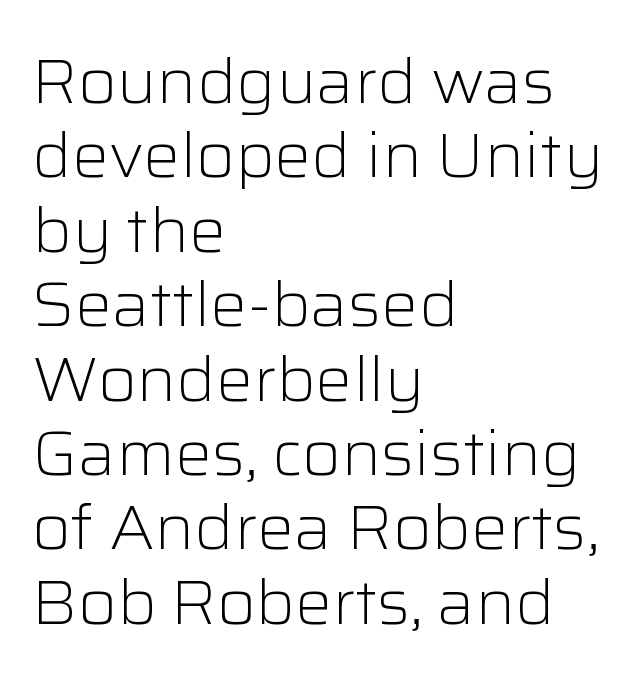
This rendering employs a face without finishing strokes, i.e., a sans-serif. Caption: multi-line text, flush left, ragged right. Posture: upright roman. Decoration check: the copy has no underline. Bold? No — there's no thickening of the strokes.
